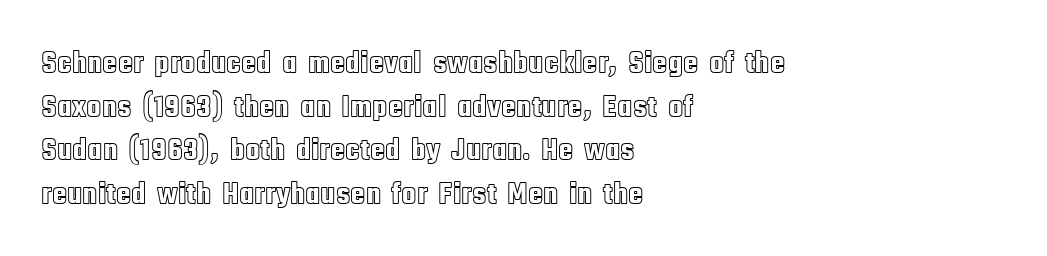
The image shows 31 px condensed type, upright; set left-aligned, normal line spacing (1.41x), normal letter spacing, not underlined; a large x-height.
